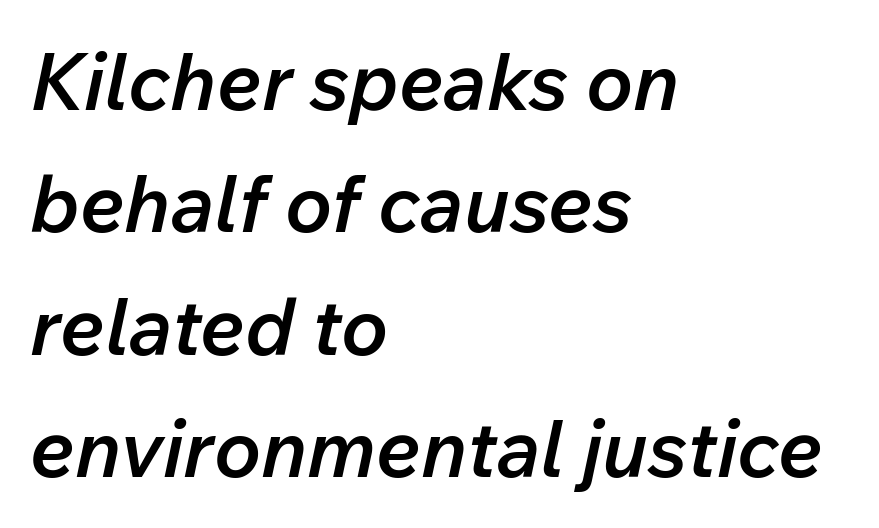
The image shows 79 px semibold type, italic (leaning right); set left-aligned, normal line spacing (1.55x), normal letter spacing, not underlined; low stroke contrast and a medium x-height.
